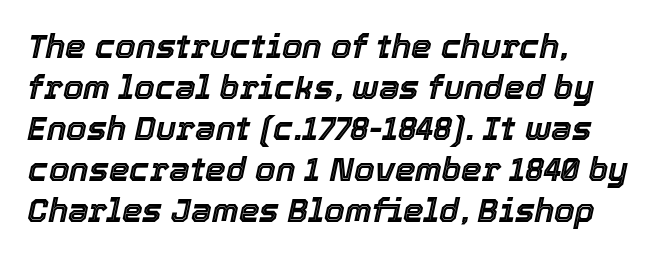
Letters rest on an invisible, unmarked baseline. If you drew a ruler down the left edge, every line would touch it. Compared with ordinary roman type, these characters are visibly tilted. What stands out about the letter spacing? Nothing — it is the standard amount.
